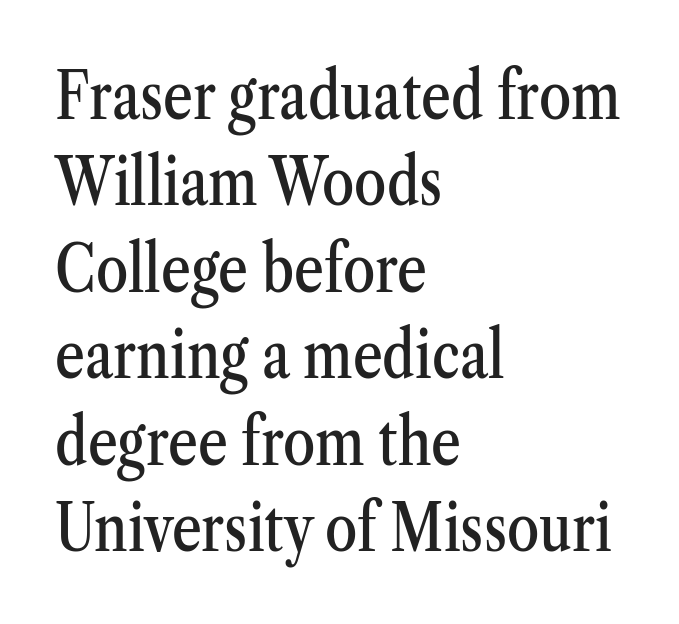
Proportional: the letters do not fall into vertical columns. A typesetter would call this leading conventional body-copy spacing. Here the glyphs are tracked normally, forming tight word shapes. Type without underlining. Does the lettering tilt? It doesn't — this is upright.
